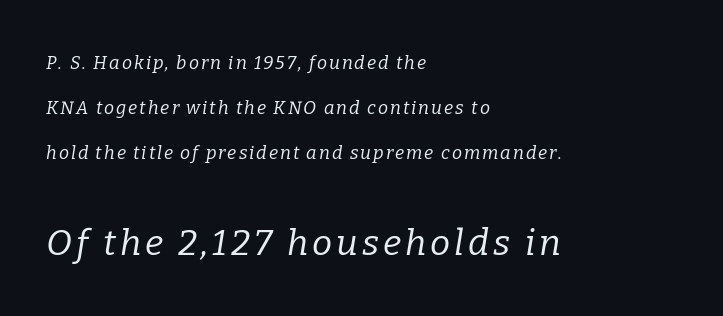
The typography opts for an oblique posture over an upright one. Stroke terminals: seriffed. Any mark beneath the type? The region is blank. These lines are set flush left with a ragged right edge. This reads as an unemphasized weight, regular at the heaviest. Character widths vary here, with narrow letters taking less room than wide ones.
